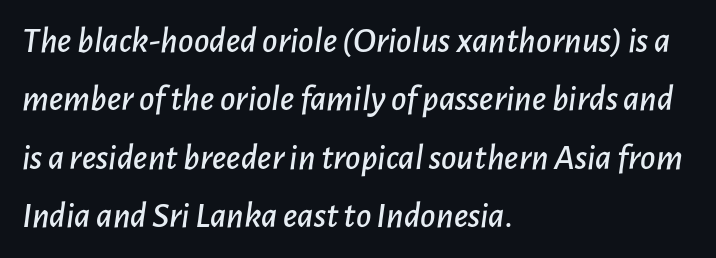
Q: Is the text italic (slanted)? A: Yes, it leans right by about 7 degrees.
Q: Is the text underlined? A: No.
Q: How is the paragraph aligned? A: Left-aligned.
Q: Is the spacing between letters normal or unusually wide? A: Normal.
Q: Is the spacing between lines tight, normal or loose? A: Normal.
Q: Width (condensed, normal, or wide)? A: Normal.
Q: Stroke contrast? A: Low.
Q: x-height? A: Medium.
Q: Monospaced? A: No.
